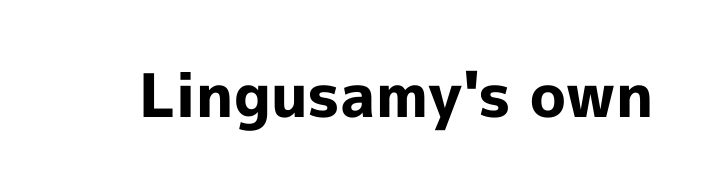
A typesetter would call this proportional, since set widths differ per character. Inter-character spacing is left at the font's built-in metrics. Strong, thick strokes mark this as bold type. A sans-serif font was chosen for this passage. Descenders are the only things crossing below the line. In terms of posture, this sample is upright.
